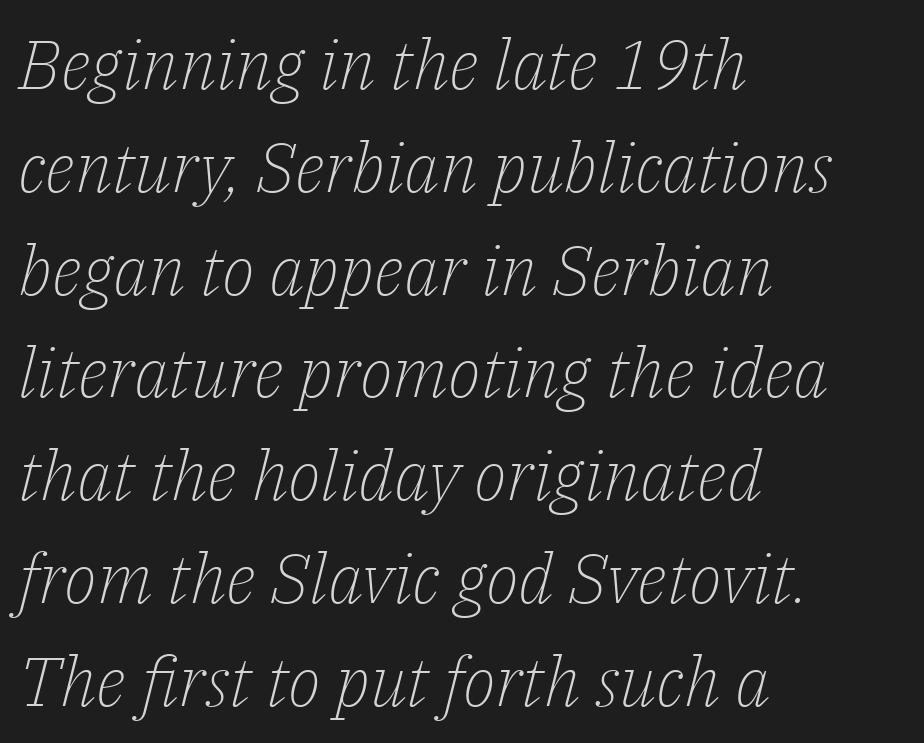
The image shows 69 px light serif type, italic (leaning right); set left-aligned, normal line spacing (1.49x), normal letter spacing, not underlined; low stroke contrast and a medium x-height.
